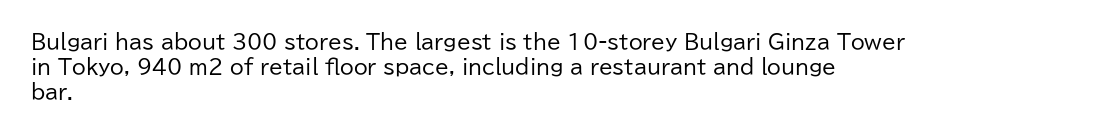
Underline: absent. These glyphs show unthickened strokes, regular width or finer. The leading is moderate, giving the passage an even texture. Upright lettering throughout.
